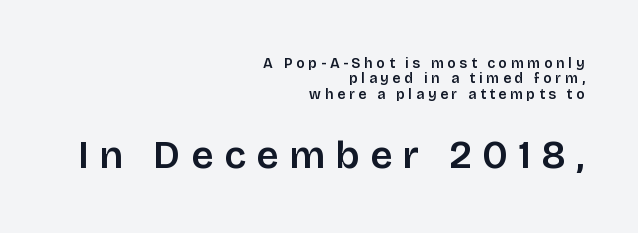
Check the space under the baseline: it is left empty. Rows of type sit shoulder to shoulder in the vertical direction. These lines are rendered in a variable-pitch font. Words appear elongated and porous because spacing is wide. This rendering employs a face without finishing strokes, i.e., a sans-serif.
